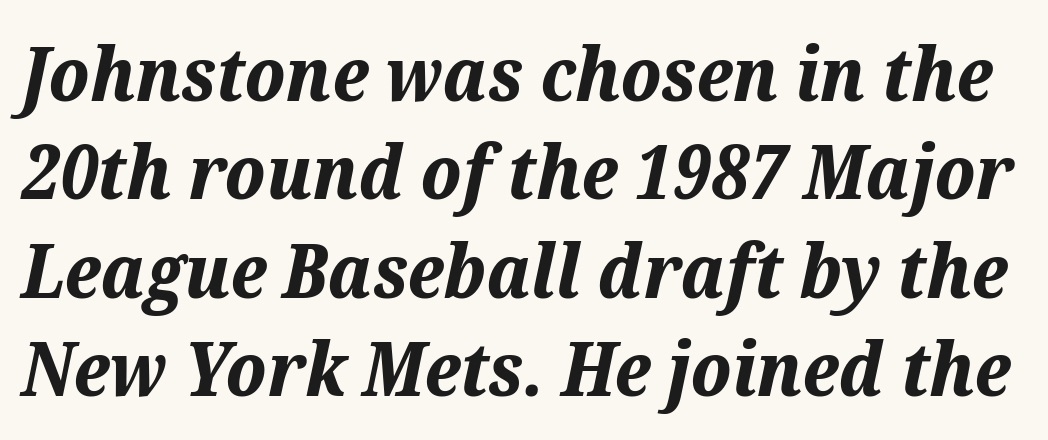
The image shows 74 px bold type, italic (leaning right); set normal line spacing (1.33x), normal letter spacing, not underlined; medium stroke contrast and a medium x-height.
